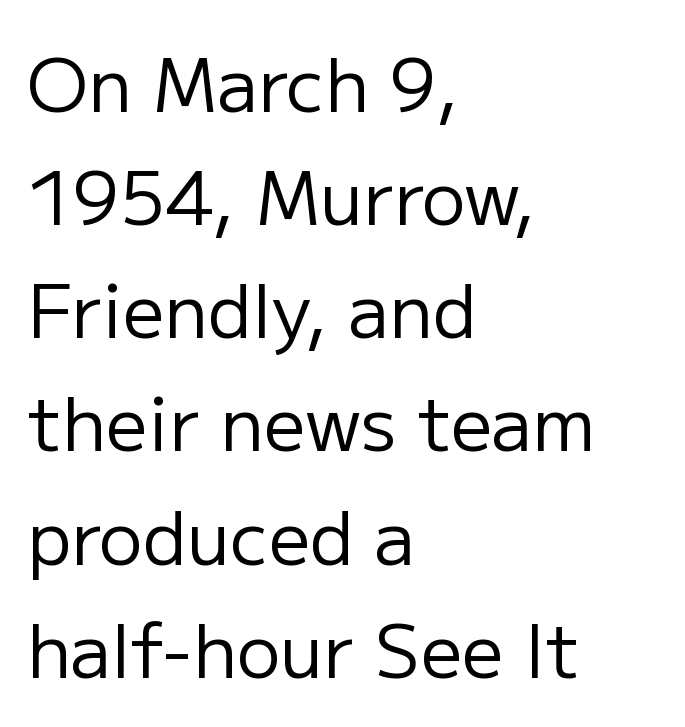
Q: Is the text bold? A: No.
Q: Is the text italic (slanted)? A: No, it is upright.
Q: Is the typeface a serif or a sans-serif typeface? A: Sans-serif.
Q: Is the text underlined? A: No.
Q: How is the paragraph aligned? A: Left-aligned.
Q: Is the spacing between letters normal or unusually wide? A: Normal.
Q: Is the spacing between lines tight, normal or loose? A: Normal.
Q: Width (condensed, normal, or wide)? A: Normal.
Q: Stroke contrast? A: Low.
Q: x-height? A: Medium.
Q: Monospaced? A: No.
